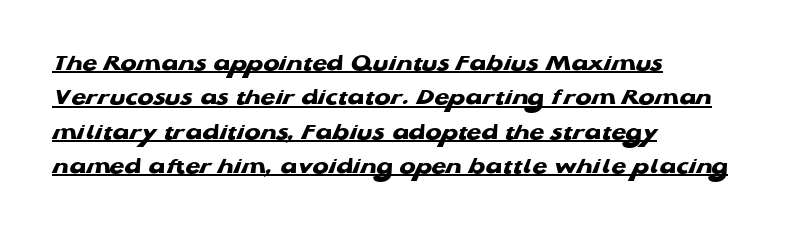
{"bold": "yes", "underline": "yes", "align": "left", "line_spacing": "normal", "line_spacing_ratio": 1.43, "letter_spacing": "normal", "letter_spacing_em": 0.0, "glyph_px": 24}
